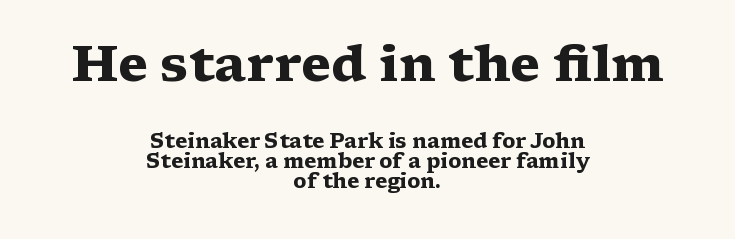
The specimen omits any rule beneath the text block's lines. Posture: straight, roman, zero tilt. Varying glyph widths throughout — classic text-font behaviour. The letterforms sit shoulder to shoulder at normal distance.
